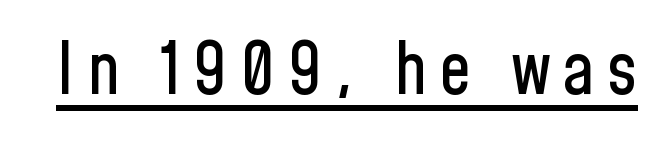
The designer went with a sans here, leaving each stem footless. The font's upright variant was chosen for this text. These lines are rendered in a variable-pitch font. This rendering features underlined lettering.
